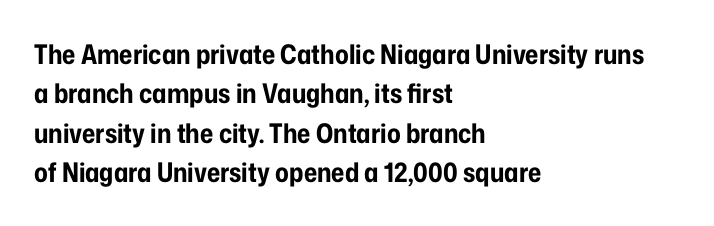
The image shows 27 px bold type, upright; set left-aligned, normal line spacing (1.46x), normal letter spacing, not underlined.
